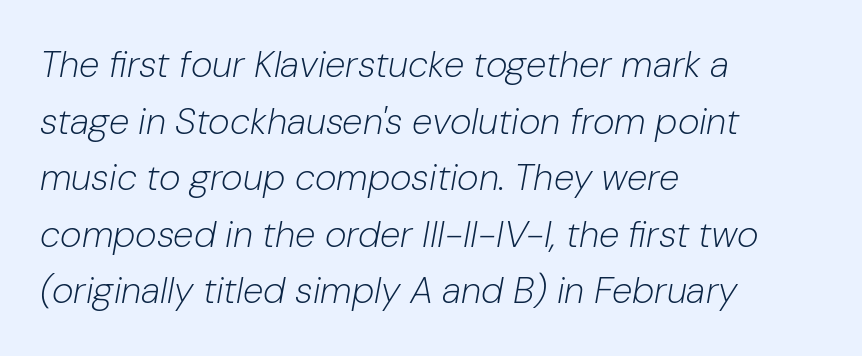
The image shows 37 px light type, italic (leaning right); set left-aligned, normal line spacing (1.53x), normal letter spacing, not underlined; low stroke contrast and a medium x-height.
